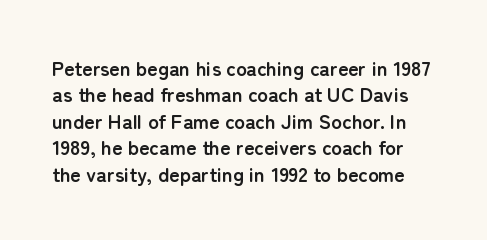
Q: Is the text bold? A: Yes.
Q: Is the text italic (slanted)? A: No, it is upright.
Q: Is the text underlined? A: No.
Q: Is the spacing between letters normal or unusually wide? A: Normal.
Q: Is the spacing between lines tight, normal or loose? A: Normal.
